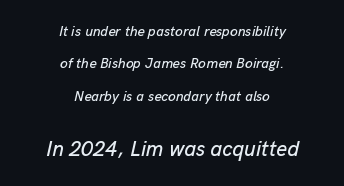
{"italic": "yes", "lean": "right", "slant_degrees": 13, "underline": "no", "align": "center", "line_spacing": "loose", "line_spacing_ratio": 2.31, "letter_spacing": "normal", "letter_spacing_em": 0.0, "larger_block": "second", "size_ratio": 1.5, "glyph_px": 21}
